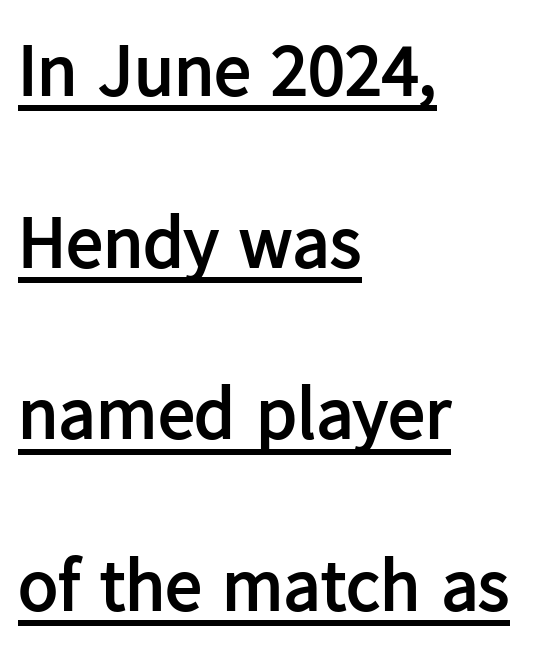
These lines keep a tight, regular rhythm from letter to letter. Are there feet on the stems? There aren't — it's a sans. Is this a fixed-width face? No — the glyphs have proportional, varying widths. The passage shown is underscored from start to finish. Is the type bold? Yes — the strokes are clearly thick and heavy.
